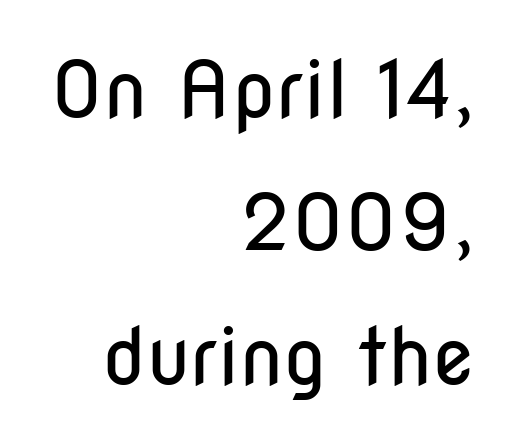
The image shows 78 px regular-weight, condensed sans-serif type, upright; set right-aligned, line spacing 1.71x, normal letter spacing, not underlined; low stroke contrast and a medium x-height.
